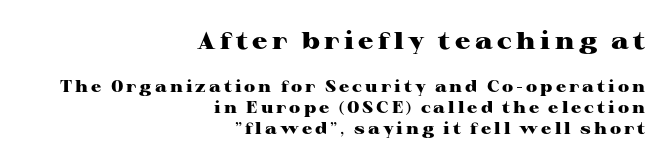
Which of the two is more prominent by size? The first, at the top. Ordinary non-slanted type is in use. Thick stems and heavy bowls — unmistakably bold. The rag falls on the left side of this text block. Rows of type keep a routine distance in the vertical direction.
